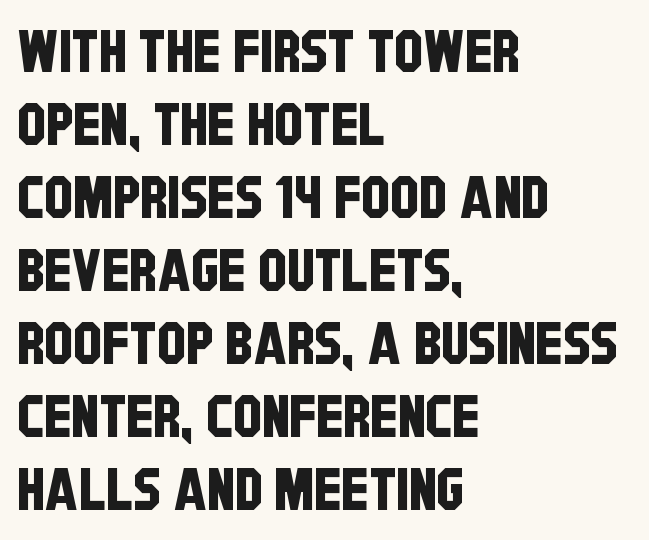
The image shows 58 px condensed sans-serif type; set left-aligned, normal line spacing (1.26x), normal letter spacing, not underlined; low stroke contrast and a large x-height.
